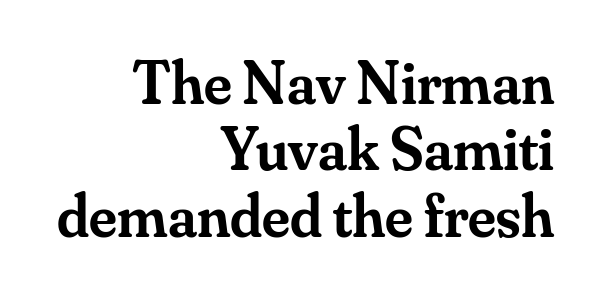
Q: Is the text bold? A: Semi-bold.
Q: Is the text italic (slanted)? A: No, it is upright.
Q: Is the typeface a serif or a sans-serif typeface? A: Serif.
Q: Is the text underlined? A: No.
Q: How is the paragraph aligned? A: Right-aligned.
Q: Is the spacing between letters normal or unusually wide? A: Normal.
Q: Is the spacing between lines tight, normal or loose? A: Tight.
Q: Width (condensed, normal, or wide)? A: Normal.
Q: Stroke contrast? A: Medium.
Q: x-height? A: Small.
Q: Monospaced? A: No.
